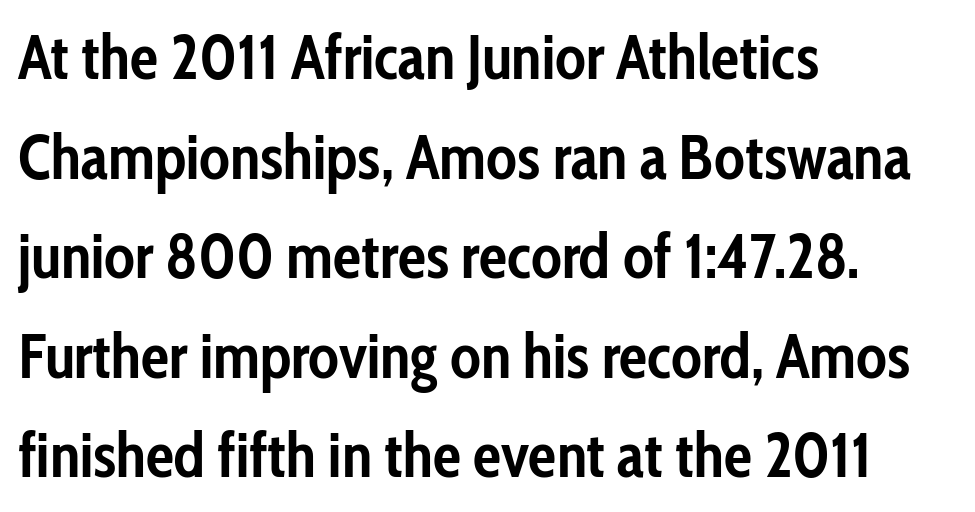
Underlining? Definitely not there. The typesetter chose a ragged-right arrangement here. Think of a printed novel: that variable character pitch is what you see here. The horizontal fit of the characters is conventional and even. These lines are composed in type without serifs. These lines were composed using upright roman letters.
